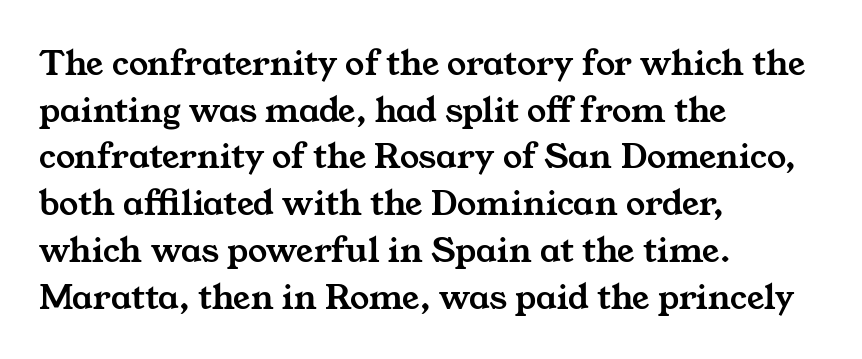
Q: Is the typeface a serif or a sans-serif typeface? A: Serif.
Q: Is the text underlined? A: No.
Q: How is the paragraph aligned? A: Left-aligned.
Q: Is the spacing between letters normal or unusually wide? A: Normal.
Q: Width (condensed, normal, or wide)? A: Wide.
Q: Stroke contrast? A: Medium.
Q: x-height? A: Medium.
Q: Monospaced? A: No.
